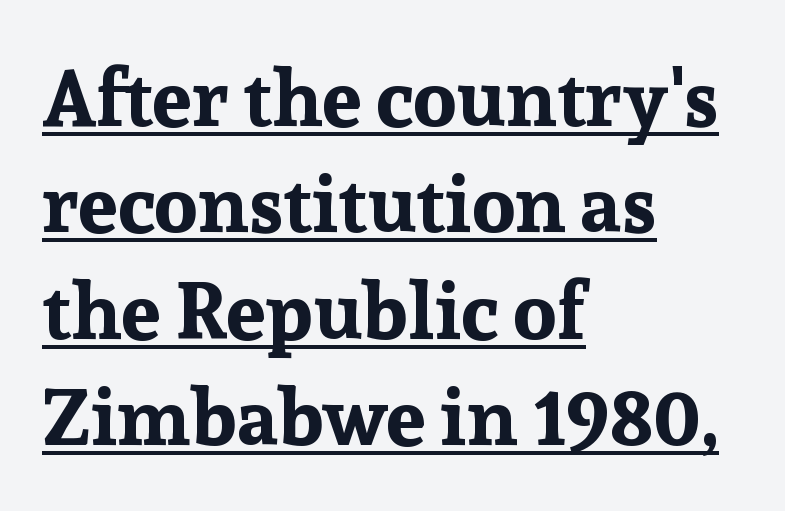
{"serif": "yes", "italic": "no", "bold": "yes", "weight": "bold", "width": "normal", "stroke_contrast": "low", "x_height": "medium", "monospaced": "no", "underline": "yes", "align": "left", "line_spacing": "normal", "line_spacing_ratio": 1.33, "letter_spacing": "normal", "letter_spacing_em": 0.0, "glyph_px": 80}
